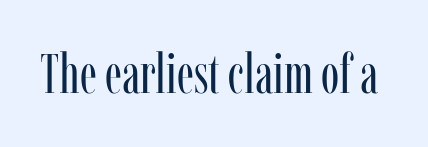
{"serif": "yes", "italic": "no", "bold": "no", "weight": "regular", "width": "condensed", "stroke_contrast": "low", "x_height": "medium", "monospaced": "no", "underline": "no", "letter_spacing": "normal", "letter_spacing_em": 0.0, "glyph_px": 55}
